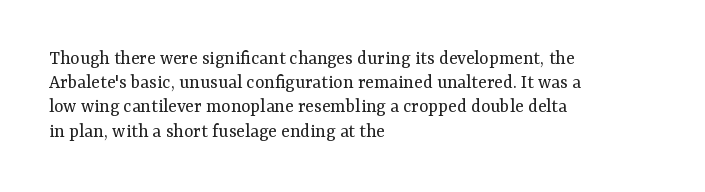
The image shows 20 px text type, upright; set left-aligned, line spacing 1.21x, normal letter spacing, not underlined.
